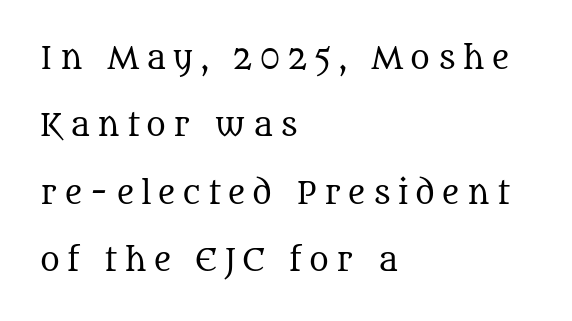
The image shows 30 px regular-weight serif type, upright; set left-aligned, loose line spacing (2.25x), unusually wide letter spacing (+0.24 em), not underlined; medium stroke contrast and a large x-height.
